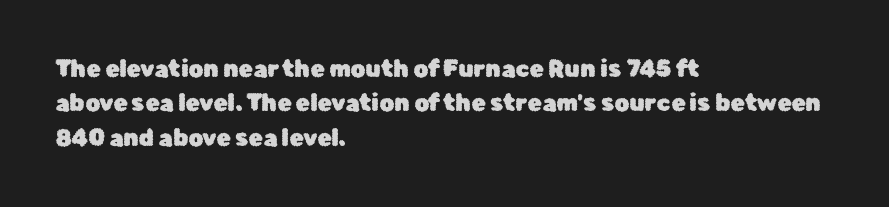
{"italic": "no", "underline": "no", "align": "left", "line_spacing": "normal", "line_spacing_ratio": 1.5, "letter_spacing": "normal", "letter_spacing_em": 0.0, "glyph_px": 23}
